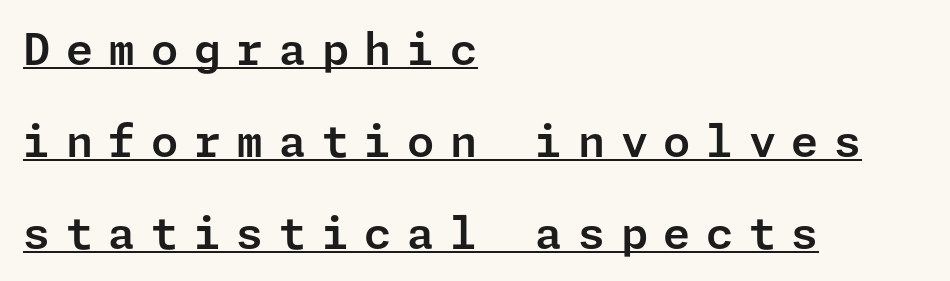
The image shows 44 px sans-serif type, upright; set left-aligned, loose line spacing (2.09x), unusually wide letter spacing (+0.35 em), underlined; low stroke contrast and a medium x-height.
